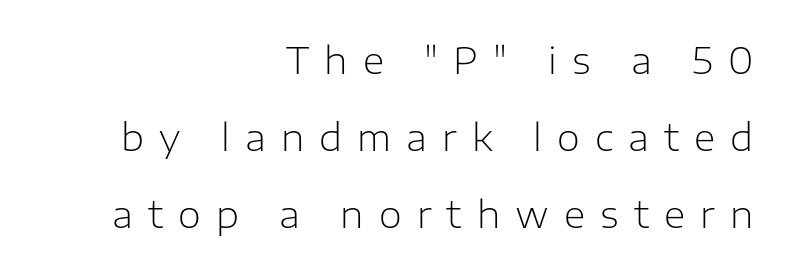
Q: Is the text bold? A: No.
Q: Is the text italic (slanted)? A: No, it is upright.
Q: Is the typeface a serif or a sans-serif typeface? A: Sans-serif.
Q: Is the text underlined? A: No.
Q: How is the paragraph aligned? A: Right-aligned.
Q: Is the spacing between letters normal or unusually wide? A: Unusually wide.
Q: Is the spacing between lines tight, normal or loose? A: Loose.
Q: Width (condensed, normal, or wide)? A: Normal.
Q: Stroke contrast? A: Low.
Q: x-height? A: Medium.
Q: Monospaced? A: No.
